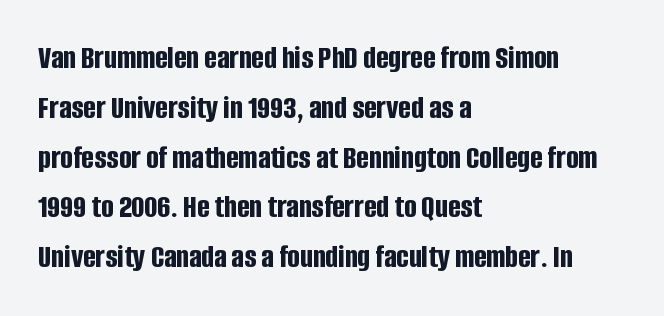
{"serif": "no", "italic": "no", "bold": "yes", "weight": "bold", "width": "condensed", "stroke_contrast": "low", "x_height": "large", "monospaced": "no", "underline": "no", "align": "left", "line_spacing": "normal", "line_spacing_ratio": 1.51, "letter_spacing": "normal", "letter_spacing_em": 0.0, "glyph_px": 33}
